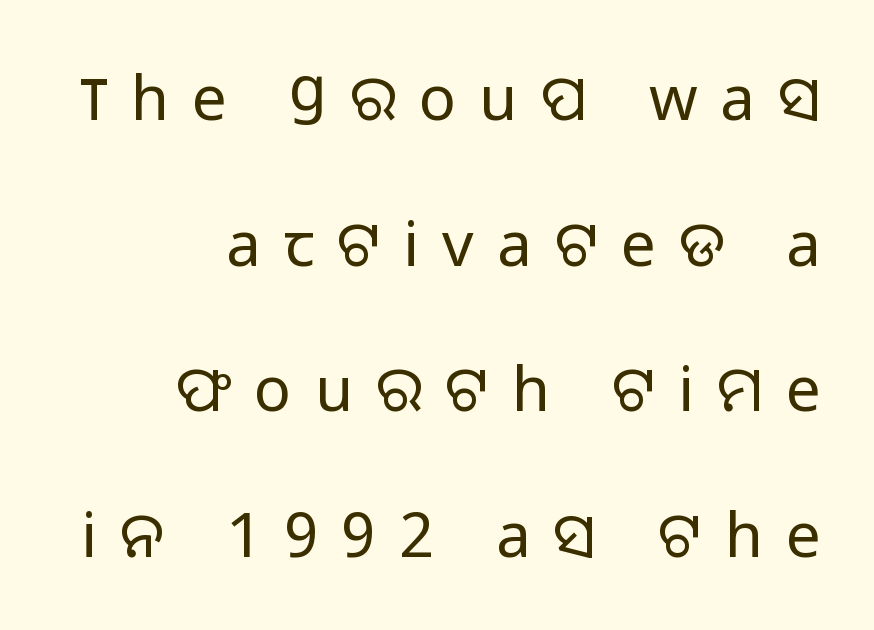
The image shows 62 px regular-weight sans-serif type, upright; set right-aligned, loose line spacing (2.35x), unusually wide letter spacing (+0.37 em), not underlined; low stroke contrast and a medium x-height.
